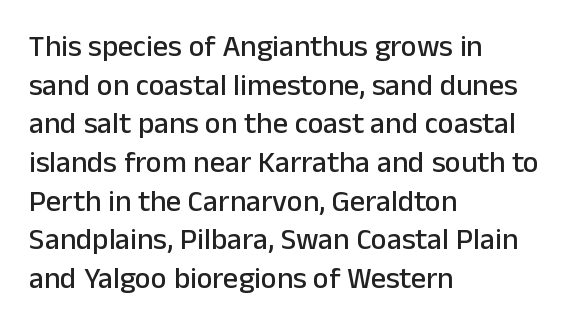
If you measured baseline to baseline, you'd find a middling distance. If you drew a ruler down the left edge, every line would touch it. The strip under each line holds only bare page. Font category for this specimen: sans-serif.
